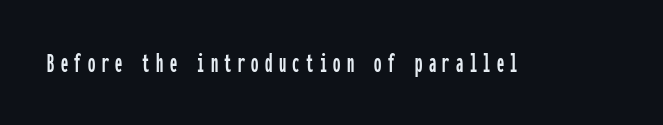
The letters stand upright; this is a roman face. Plain, unruled lines of type. The letters march in equal steps, a hallmark of fixed-pitch type. The passage shown has open, widely tracked lettering throughout. The glyphs in this specimen are sans serif.
